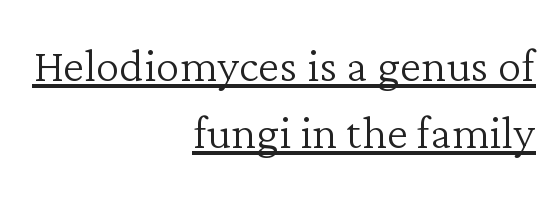
Q: Is the text bold? A: No.
Q: Is the text italic (slanted)? A: No, it is upright.
Q: Is the typeface a serif or a sans-serif typeface? A: Serif.
Q: Is the text underlined? A: Yes.
Q: How is the paragraph aligned? A: Right-aligned.
Q: Is the spacing between letters normal or unusually wide? A: Normal.
Q: Is the spacing between lines tight, normal or loose? A: Tight.
Q: Width (condensed, normal, or wide)? A: Normal.
Q: Stroke contrast? A: Low.
Q: x-height? A: Medium.
Q: Monospaced? A: No.
